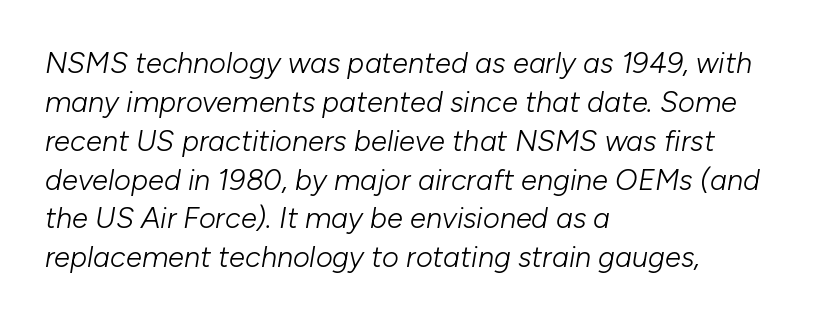
There's an unmistakable incline to the writing here. The weight tops out at a normal text grade. A classic flush-left, rag-right setting is used for this passage. Compared with typical paragraphs, the rows here are spaced about the same. The space directly below the letters is spotless. These lines are rendered in a variable-pitch font.
